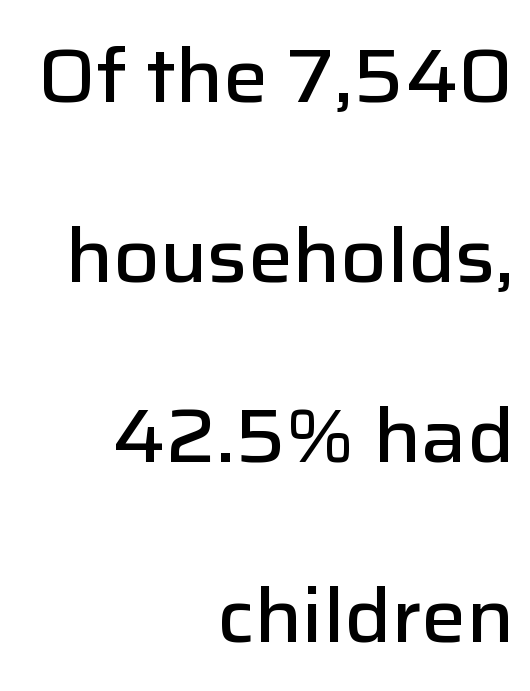
{"serif": "no", "italic": "no", "bold": "semi", "weight": "semibold", "width": "normal", "stroke_contrast": "low", "x_height": "medium", "monospaced": "no", "underline": "no", "align": "right", "line_spacing": "loose", "line_spacing_ratio": 2.4, "letter_spacing": "normal", "letter_spacing_em": 0.0, "glyph_px": 75}
